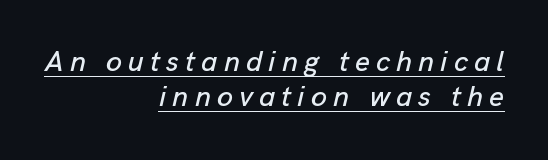
{"italic": "yes", "lean": "right", "slant_degrees": 13, "width": "normal", "stroke_contrast": "low", "x_height": "medium", "monospaced": "no", "underline": "yes", "align": "right", "line_spacing_ratio": 1.21, "letter_spacing": "wide", "letter_spacing_em": 0.21, "glyph_px": 29}
